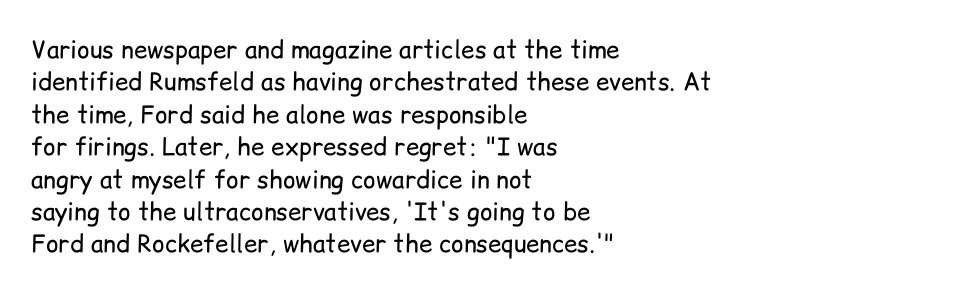
The image shows 24 px text type, upright; set left-aligned, normal line spacing (1.35x), normal letter spacing, not underlined.
